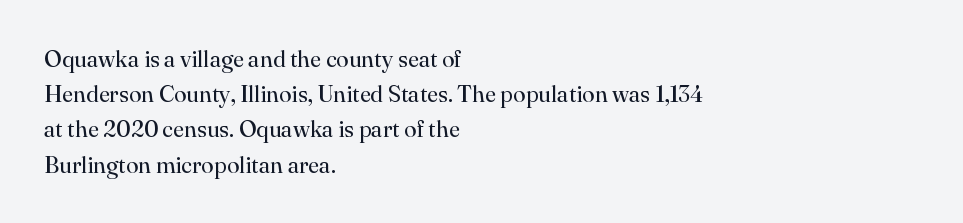
{"italic": "no", "bold": "no", "underline": "no", "align": "left", "line_spacing": "normal", "line_spacing_ratio": 1.53, "letter_spacing": "normal", "letter_spacing_em": 0.0, "glyph_px": 23}
